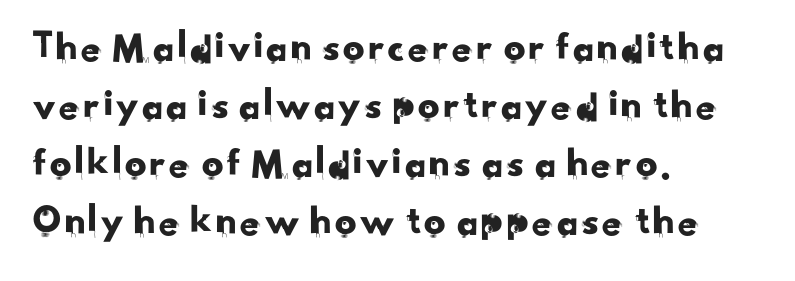
The rendering anchors every line to the left-hand side. How would I describe the line gaps? Plain and ordinary. Beneath every word, the page is bare. Each letter keeps its own natural width here, so spacing adapts to shape. The letters carry no serifs — their stems end cleanly without finishing strokes.
